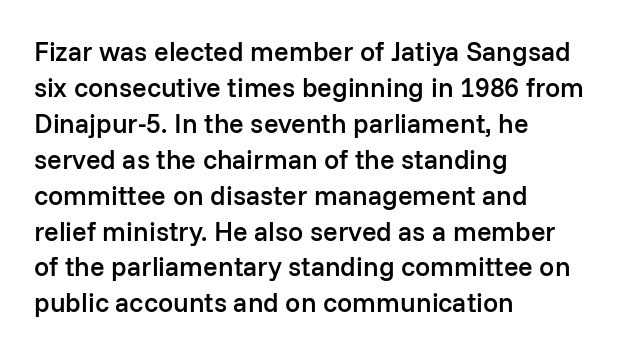
Q: Is the text bold? A: Semi-bold.
Q: Is the text italic (slanted)? A: No, it is upright.
Q: Is the text underlined? A: No.
Q: How is the paragraph aligned? A: Left-aligned.
Q: Is the spacing between letters normal or unusually wide? A: Normal.
Q: Is the spacing between lines tight, normal or loose? A: Normal.
